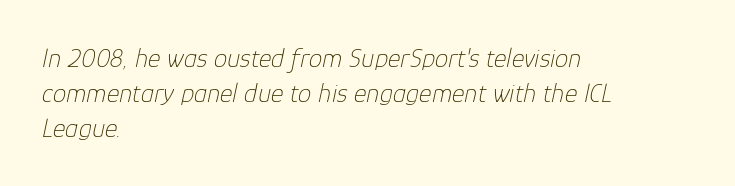
Check under the words: just untouched page. The weight tops out at a normal text grade. Style check: oblique. The rendering uses a moderate line-height, typical for paragraphs.
